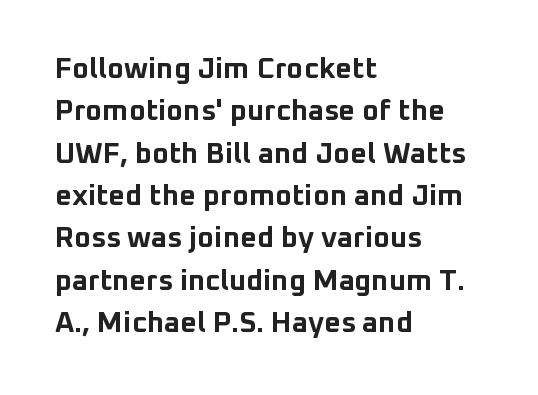
{"serif": "no", "italic": "no", "bold": "yes", "weight": "bold", "width": "normal", "stroke_contrast": "low", "x_height": "medium", "monospaced": "no", "underline": "no", "align": "left", "line_spacing": "normal", "line_spacing_ratio": 1.46, "letter_spacing": "normal", "letter_spacing_em": 0.0, "glyph_px": 29}
